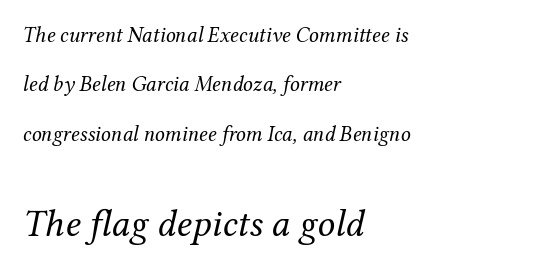
Q: Is the text bold? A: No.
Q: Is the text italic (slanted)? A: Yes, it leans right by about 12 degrees.
Q: Is the typeface a serif or a sans-serif typeface? A: Serif.
Q: Is the text underlined? A: No.
Q: How is the paragraph aligned? A: Left-aligned.
Q: Is the spacing between letters normal or unusually wide? A: Normal.
Q: Is the spacing between lines tight, normal or loose? A: Loose.
Q: Which block of text is set in a larger size, the first (top) or the second (bottom)? A: The second (bottom) one.
Q: Width (condensed, normal, or wide)? A: Normal.
Q: Stroke contrast? A: Medium.
Q: x-height? A: Medium.
Q: Monospaced? A: No.
